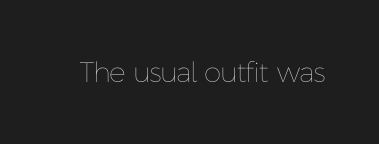
Q: Is the text bold? A: No.
Q: Is the text italic (slanted)? A: No, it is upright.
Q: Is the text underlined? A: No.
Q: Is the spacing between letters normal or unusually wide? A: Normal.
Q: Width (condensed, normal, or wide)? A: Normal.
Q: Stroke contrast? A: Low.
Q: x-height? A: Medium.
Q: Monospaced? A: No.
